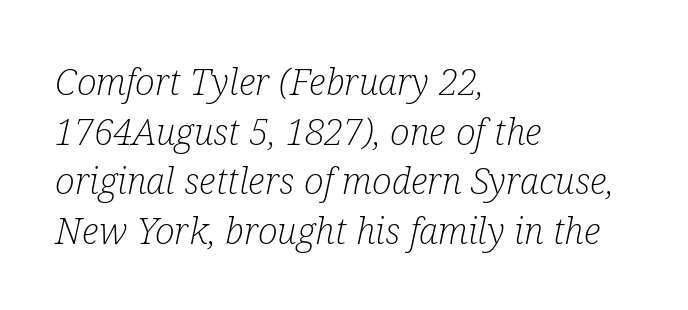
Q: Is the text bold? A: No.
Q: Is the text italic (slanted)? A: Yes, it leans right by about 12 degrees.
Q: Is the typeface a serif or a sans-serif typeface? A: Serif.
Q: Is the text underlined? A: No.
Q: How is the paragraph aligned? A: Left-aligned.
Q: Is the spacing between letters normal or unusually wide? A: Normal.
Q: Is the spacing between lines tight, normal or loose? A: Normal.
Q: Width (condensed, normal, or wide)? A: Condensed.
Q: Stroke contrast? A: Low.
Q: x-height? A: Medium.
Q: Monospaced? A: No.
